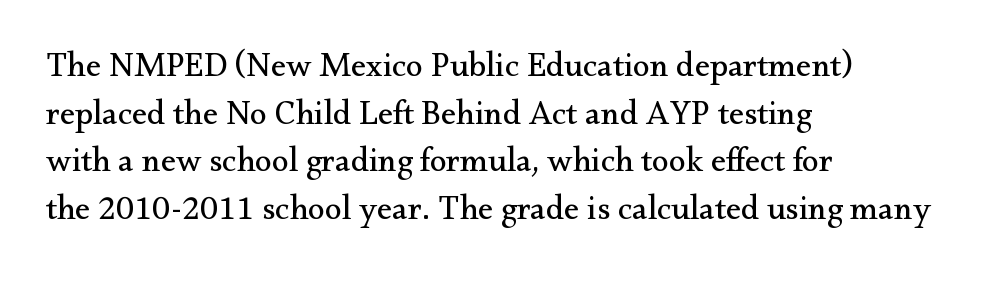
Q: Is the text bold? A: No.
Q: Is the text italic (slanted)? A: No, it is upright.
Q: Is the typeface a serif or a sans-serif typeface? A: Serif.
Q: Is the text underlined? A: No.
Q: How is the paragraph aligned? A: Left-aligned.
Q: Is the spacing between letters normal or unusually wide? A: Normal.
Q: Is the spacing between lines tight, normal or loose? A: Normal.
Q: Width (condensed, normal, or wide)? A: Normal.
Q: Stroke contrast? A: Medium.
Q: x-height? A: Small.
Q: Monospaced? A: No.
